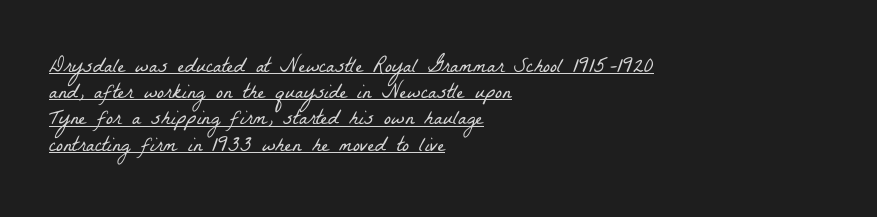
No letter is thick-stroked: the sample isn't bold. The gaps between neighbouring characters are ordinary and unremarkable. A typesetter would call this leading conventional body-copy spacing. Line beginnings align vertically; line endings do not. Every word sits above its own underline.
